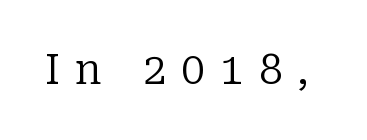
Q: Is the text bold? A: No.
Q: Is the text italic (slanted)? A: No, it is upright.
Q: Is the typeface a serif or a sans-serif typeface? A: Serif.
Q: Is the text underlined? A: No.
Q: Is the spacing between letters normal or unusually wide? A: Unusually wide.
Q: Width (condensed, normal, or wide)? A: Normal.
Q: Stroke contrast? A: Low.
Q: x-height? A: Medium.
Q: Monospaced? A: No.
